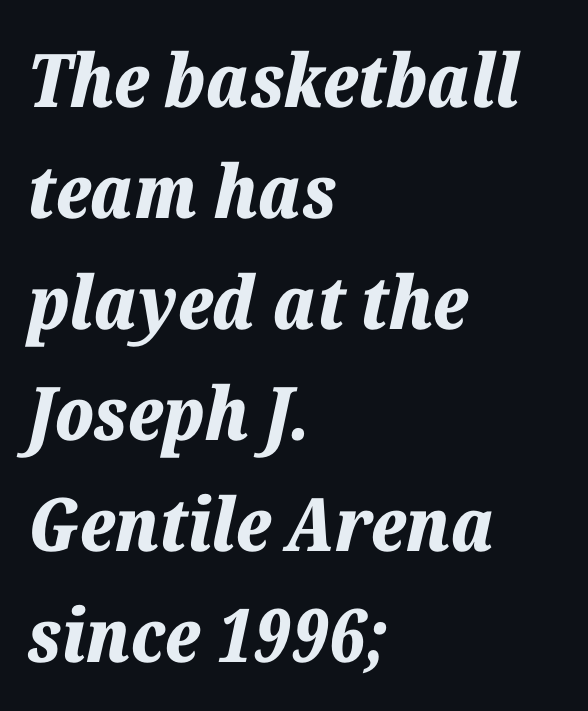
Q: Is the text bold? A: Yes.
Q: Is the text italic (slanted)? A: Yes, it leans right by about 12 degrees.
Q: Is the text underlined? A: No.
Q: How is the paragraph aligned? A: Left-aligned.
Q: Is the spacing between letters normal or unusually wide? A: Normal.
Q: Is the spacing between lines tight, normal or loose? A: Normal.
Q: Width (condensed, normal, or wide)? A: Normal.
Q: Stroke contrast? A: Low.
Q: x-height? A: Medium.
Q: Monospaced? A: No.
